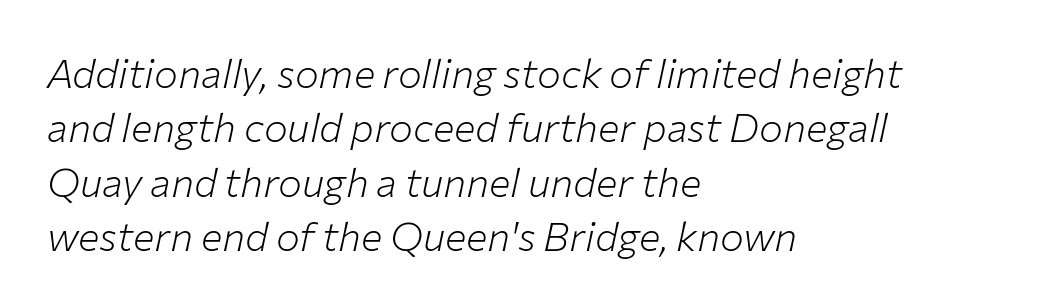
The image shows 40 px light type, italic (leaning right); set left-aligned, normal line spacing (1.36x), normal letter spacing, not underlined; low stroke contrast and a medium x-height.
